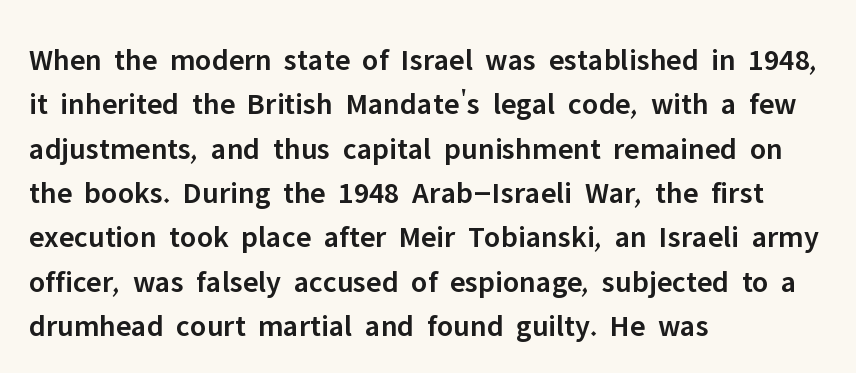
The image shows 31 px semibold sans-serif type, upright; set left-aligned, normal line spacing (1.43x), normal letter spacing, not underlined; low stroke contrast and a medium x-height.
